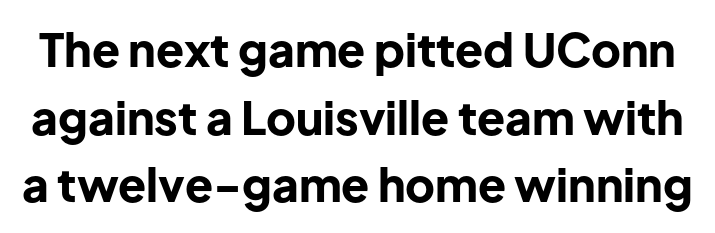
Q: Is the text bold? A: Yes.
Q: Is the text italic (slanted)? A: No, it is upright.
Q: Is the typeface a serif or a sans-serif typeface? A: Sans-serif.
Q: Is the text underlined? A: No.
Q: Is the spacing between letters normal or unusually wide? A: Normal.
Q: Is the spacing between lines tight, normal or loose? A: Normal.
Q: Width (condensed, normal, or wide)? A: Normal.
Q: Stroke contrast? A: Low.
Q: x-height? A: Medium.
Q: Monospaced? A: No.
